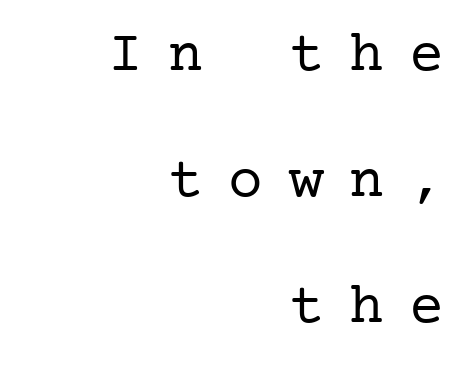
The image shows 58 px regular-weight serif type, upright; set right-aligned, loose line spacing (2.17x), unusually wide letter spacing (+0.44 em), not underlined; low stroke contrast and a medium x-height.
